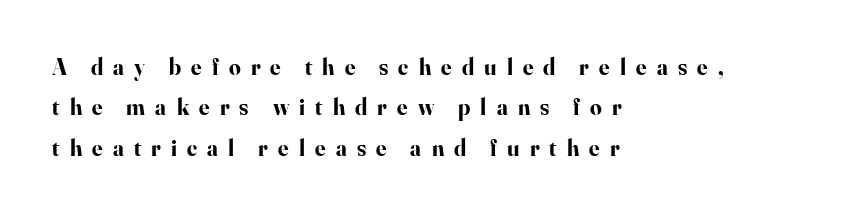
Q: Is the text bold? A: Yes.
Q: Is the text italic (slanted)? A: No, it is upright.
Q: Is the text underlined? A: No.
Q: How is the paragraph aligned? A: Left-aligned.
Q: Is the spacing between letters normal or unusually wide? A: Unusually wide.
